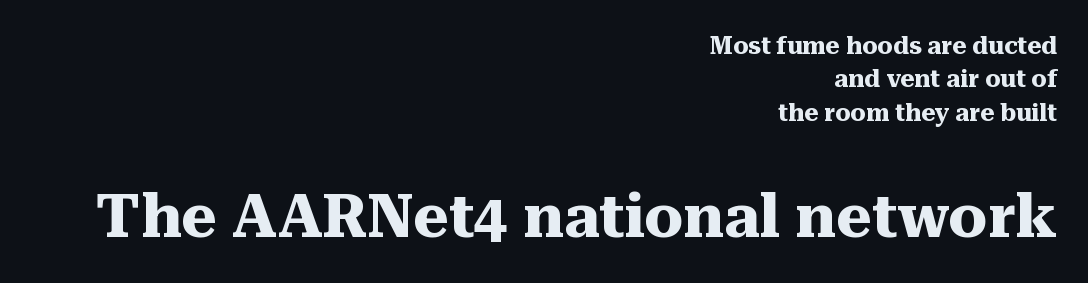
The image shows 61 px heavy serif type, upright; set right-aligned, normal line spacing (1.39x), normal letter spacing, not underlined; the second (bottom) block is 2.54x larger; medium stroke contrast and a medium x-height.
